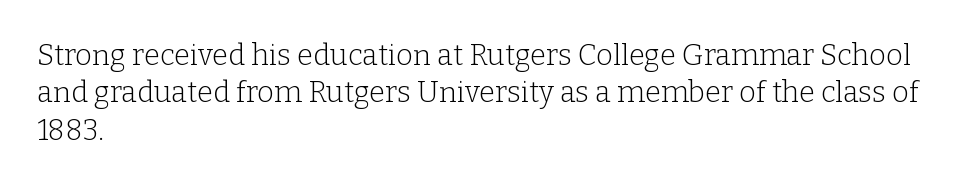
The image shows 29 px light serif type, upright; set left-aligned, normal line spacing (1.29x), normal letter spacing, not underlined; low stroke contrast and a medium x-height.
